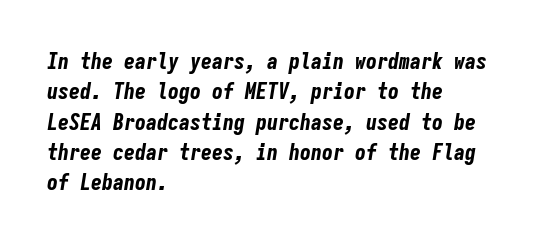
{"italic": "yes", "lean": "right", "slant_degrees": 9, "bold": "yes", "underline": "no", "align": "left", "line_spacing": "normal", "line_spacing_ratio": 1.38, "letter_spacing": "normal", "letter_spacing_em": 0.0, "glyph_px": 22}
